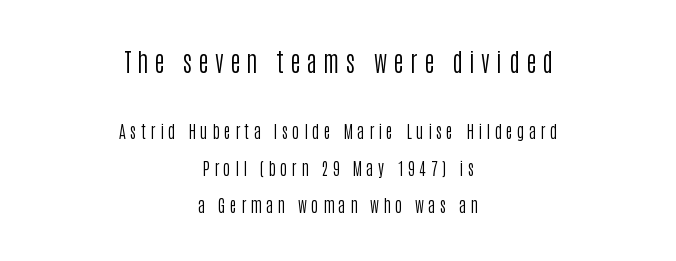
{"italic": "no", "bold": "no", "underline": "no", "align": "center", "line_spacing": "loose", "line_spacing_ratio": 2.19, "letter_spacing": "wide", "letter_spacing_em": 0.26, "larger_block": "first", "size_ratio": 1.47, "glyph_px": 25}
